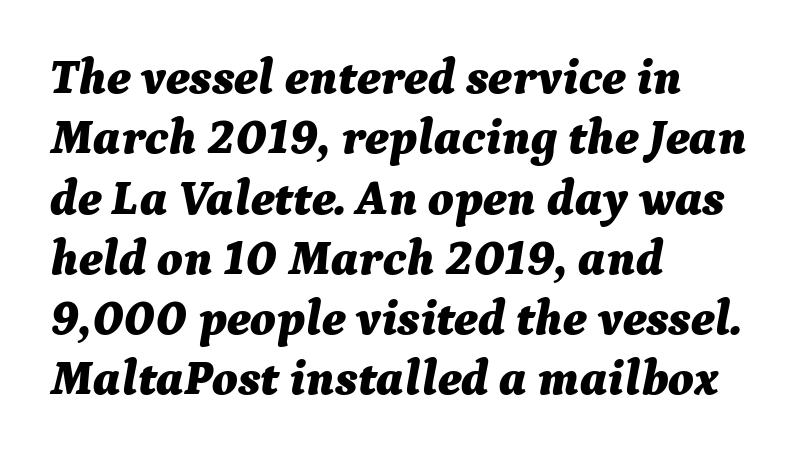
{"italic": "yes", "lean": "right", "slant_degrees": 9, "bold": "yes", "weight": "bold", "width": "normal", "stroke_contrast": "medium", "x_height": "medium", "monospaced": "no", "underline": "no", "align": "left", "line_spacing_ratio": 1.23, "letter_spacing": "normal", "letter_spacing_em": 0.0, "glyph_px": 49}
